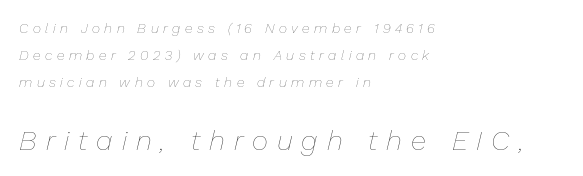
Q: Is the text bold? A: No.
Q: Is the text italic (slanted)? A: Yes, it leans right by about 13 degrees.
Q: Is the text underlined? A: No.
Q: How is the paragraph aligned? A: Left-aligned.
Q: Is the spacing between letters normal or unusually wide? A: Unusually wide.
Q: Is the spacing between lines tight, normal or loose? A: Loose.
Q: Which block of text is set in a larger size, the first (top) or the second (bottom)? A: The second (bottom) one.
Q: Width (condensed, normal, or wide)? A: Normal.
Q: Stroke contrast? A: Low.
Q: x-height? A: Medium.
Q: Monospaced? A: No.
